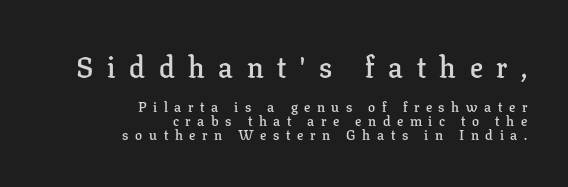
The image shows 29 px semibold serif type, upright; set right-aligned, tight line spacing (1.02x), unusually wide letter spacing (+0.47 em), not underlined; the first (top) block is 2.07x larger; low stroke contrast and a medium x-height.
